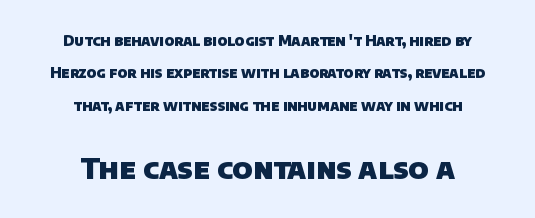
The image shows 28 px heavy sans-serif type; set centered, loose line spacing (2.31x), normal letter spacing, not underlined; the second (bottom) block is 2.0x larger; low stroke contrast and a large x-height.
